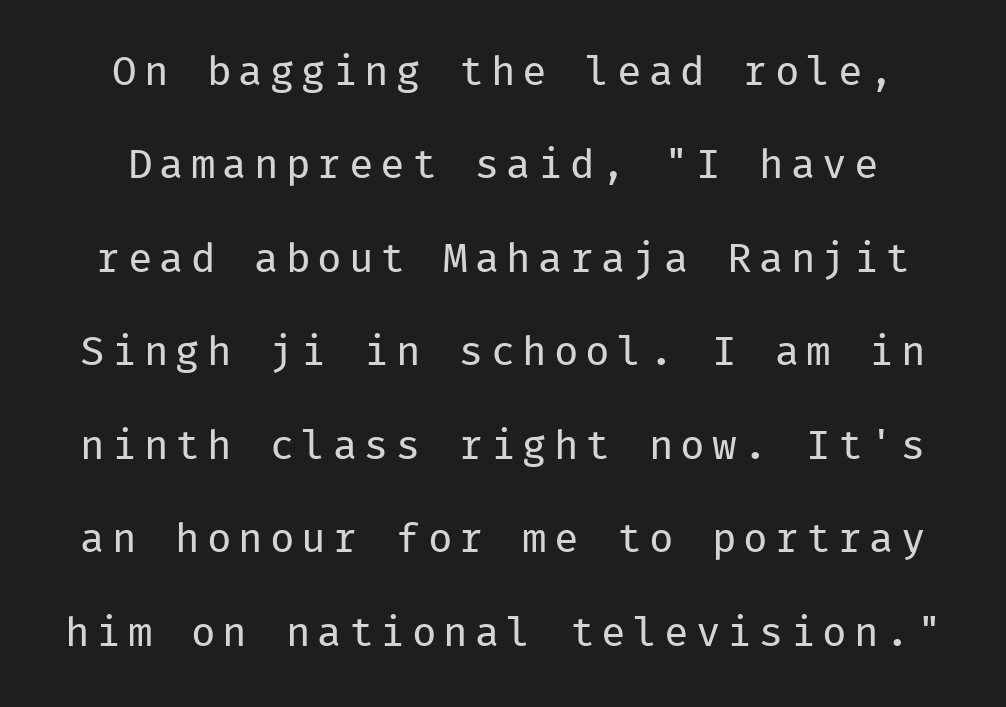
The image shows 41 px regular-weight sans-serif type, upright, monospaced; set loose line spacing (2.28x), not underlined; low stroke contrast and a medium x-height.
